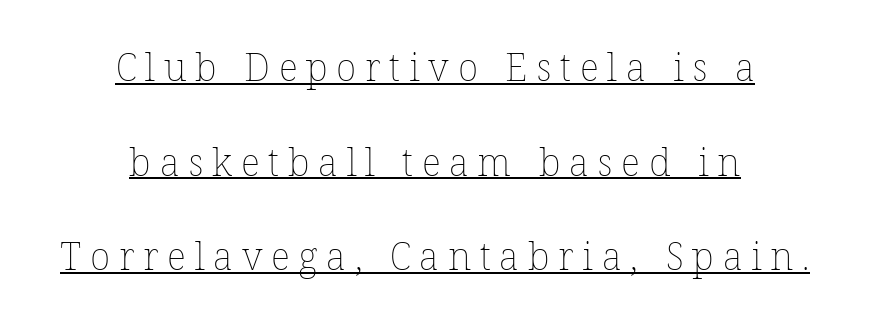
Which margin do the lines hug? Neither — every line sits in the middle. Underline: present. Words appear elongated and porous because spacing is wide. The font's upright variant was chosen for this text. Weight: in the light-to-regular range.
